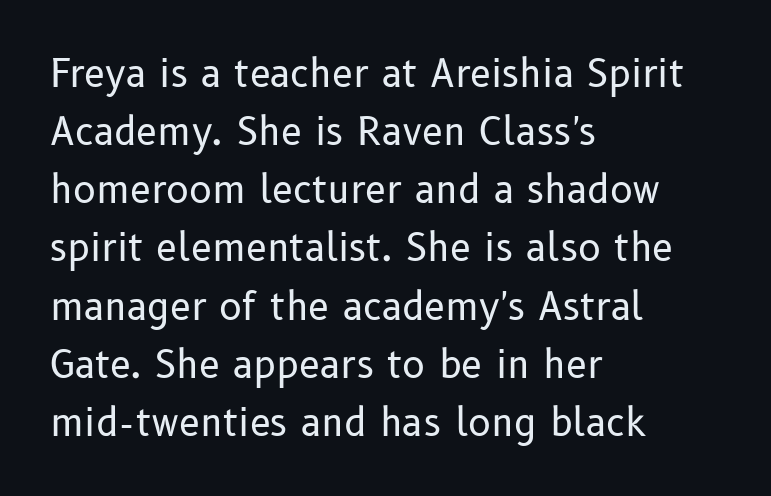
Q: Is the text bold? A: No.
Q: Is the text italic (slanted)? A: No, it is upright.
Q: Is the typeface a serif or a sans-serif typeface? A: Sans-serif.
Q: Is the text underlined? A: No.
Q: How is the paragraph aligned? A: Left-aligned.
Q: Is the spacing between letters normal or unusually wide? A: Normal.
Q: Is the spacing between lines tight, normal or loose? A: Normal.
Q: Width (condensed, normal, or wide)? A: Normal.
Q: Stroke contrast? A: Low.
Q: x-height? A: Medium.
Q: Monospaced? A: No.
